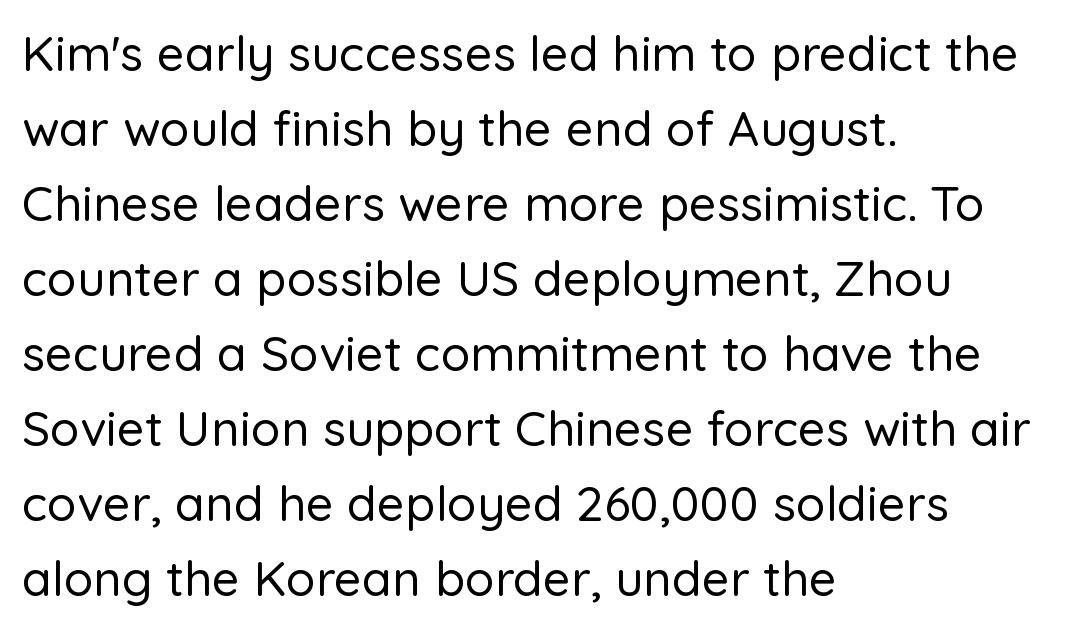
Think of a printed novel: that variable character pitch is what you see here. The rows are spaced the way most documents space them. No extra tracking has been applied to these lines. This rendering features lettering with no underline. You can tell it's not italic because the verticals are truly vertical.
